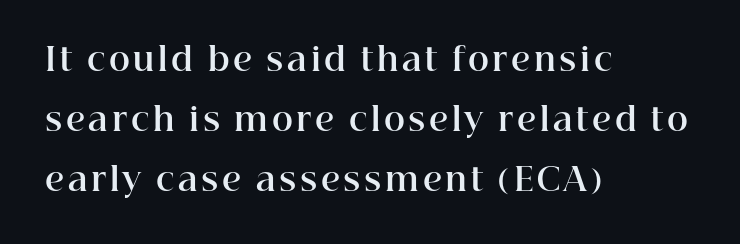
Q: Is the text bold? A: Yes.
Q: Is the text italic (slanted)? A: No, it is upright.
Q: Is the typeface a serif or a sans-serif typeface? A: Serif.
Q: Is the text underlined? A: No.
Q: How is the paragraph aligned? A: Left-aligned.
Q: Width (condensed, normal, or wide)? A: Normal.
Q: Stroke contrast? A: High.
Q: x-height? A: Medium.
Q: Monospaced? A: No.
